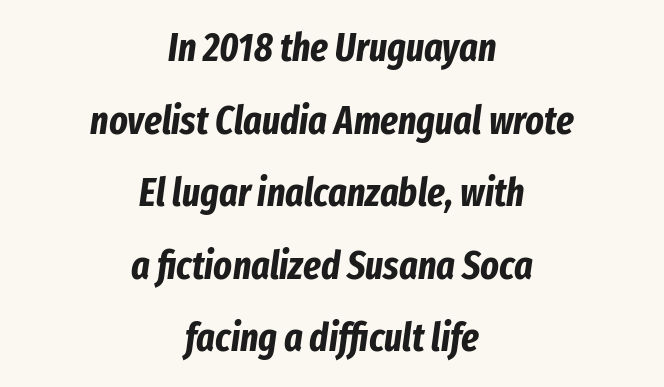
The image shows 39 px bold, condensed type, italic (leaning right); set centered, line spacing 1.86x, normal letter spacing, not underlined; low stroke contrast and a medium x-height.
